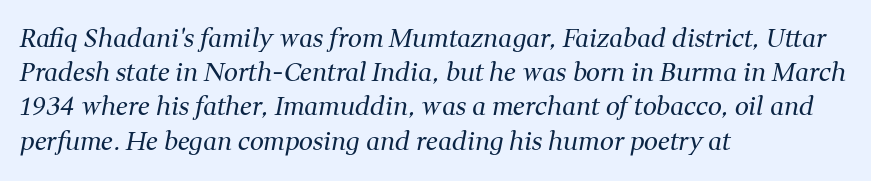
{"italic": "yes", "lean": "right", "slant_degrees": 11, "bold": "no", "underline": "no", "align": "left", "line_spacing": "normal", "line_spacing_ratio": 1.37, "letter_spacing": "normal", "letter_spacing_em": 0.0, "glyph_px": 25}
